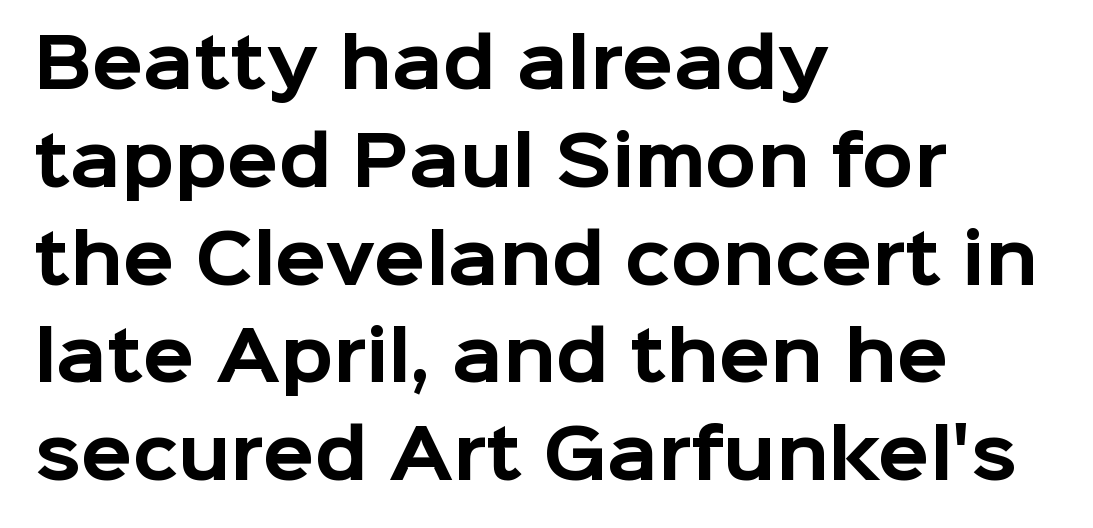
{"serif": "no", "italic": "no", "bold": "yes", "weight": "bold", "width": "normal", "stroke_contrast": "low", "x_height": "medium", "monospaced": "no", "underline": "no", "align": "left", "line_spacing": "normal", "line_spacing_ratio": 1.46, "letter_spacing": "normal", "letter_spacing_em": 0.0, "glyph_px": 67}
